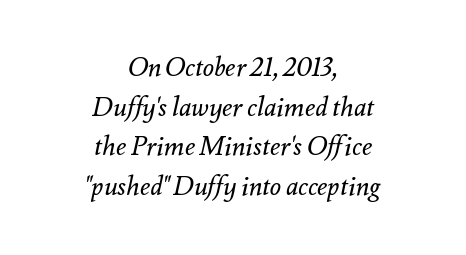
The image shows 26 px text type, italic (leaning right); set centered, normal line spacing (1.52x), normal letter spacing, not underlined.
